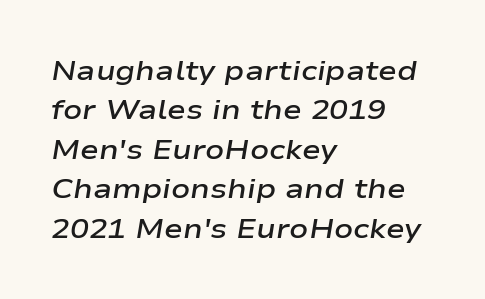
The image shows 28 px semibold, wide type, italic (leaning right); set left-aligned, normal line spacing (1.41x), normal letter spacing, not underlined; low stroke contrast and a medium x-height.
